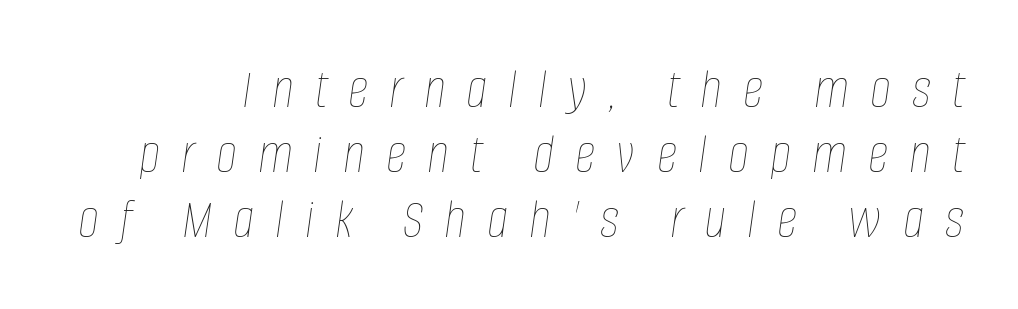
Q: Is the text bold? A: No.
Q: Is the text italic (slanted)? A: Yes, it leans right by about 8 degrees.
Q: Is the text underlined? A: No.
Q: Is the spacing between letters normal or unusually wide? A: Unusually wide.
Q: Is the spacing between lines tight, normal or loose? A: Tight.
Q: Width (condensed, normal, or wide)? A: Condensed.
Q: Stroke contrast? A: Low.
Q: x-height? A: Large.
Q: Monospaced? A: No.
